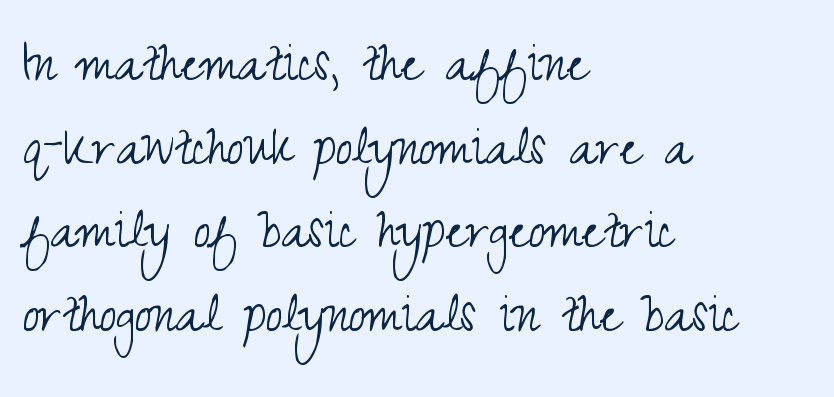
It's the straight-up-and-down kind of type. This sample uses plain, unmodified letter spacing. Is this a heavy cut? Hardly; it is regular or lighter. The passage shown is typeset with a sans-serif family.
